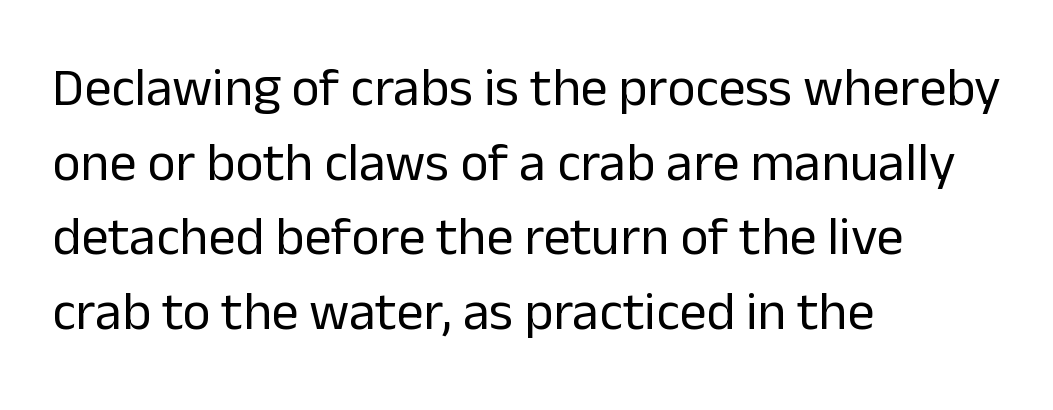
Q: Is the text bold? A: No.
Q: Is the text italic (slanted)? A: No, it is upright.
Q: Is the typeface a serif or a sans-serif typeface? A: Sans-serif.
Q: Is the text underlined? A: No.
Q: How is the paragraph aligned? A: Left-aligned.
Q: Is the spacing between letters normal or unusually wide? A: Normal.
Q: Is the spacing between lines tight, normal or loose? A: Normal.
Q: Width (condensed, normal, or wide)? A: Normal.
Q: Stroke contrast? A: Low.
Q: x-height? A: Medium.
Q: Monospaced? A: No.
